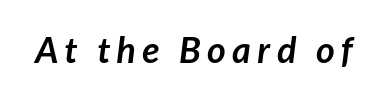
{"serif": "no", "bold": "yes", "weight": "semibold", "width": "normal", "stroke_contrast": "low", "x_height": "medium", "monospaced": "no", "underline": "no", "glyph_px": 36}
